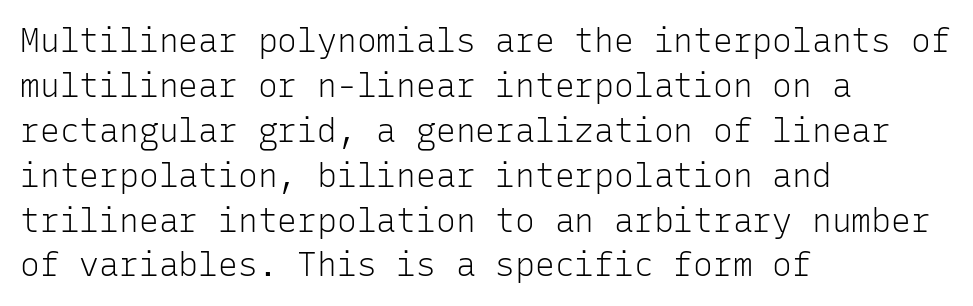
The block of text has a typical density, with ordinary space between rows. The characters display no serif detailing; their extremities are plain. The glyphs are unaccompanied by any horizontal stroke below them. Letters have the restrained weight of plain body copy at most. Nope, not italic — everything's standing straight. You could count columns in this text — the font is strictly monospaced.
